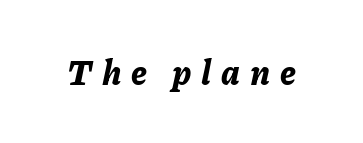
The image shows 34 px bold type, italic (leaning right); set unusually wide letter spacing (+0.29 em), not underlined; low stroke contrast and a medium x-height.
